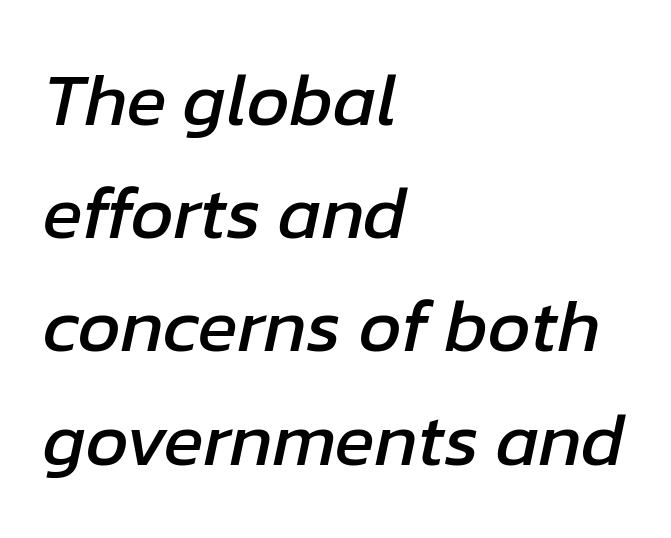
{"italic": "yes", "lean": "right", "slant_degrees": 12, "width": "normal", "stroke_contrast": "low", "x_height": "medium", "monospaced": "no", "underline": "no", "align": "left", "line_spacing": "normal", "line_spacing_ratio": 1.53, "letter_spacing": "normal", "letter_spacing_em": 0.0, "glyph_px": 74}
